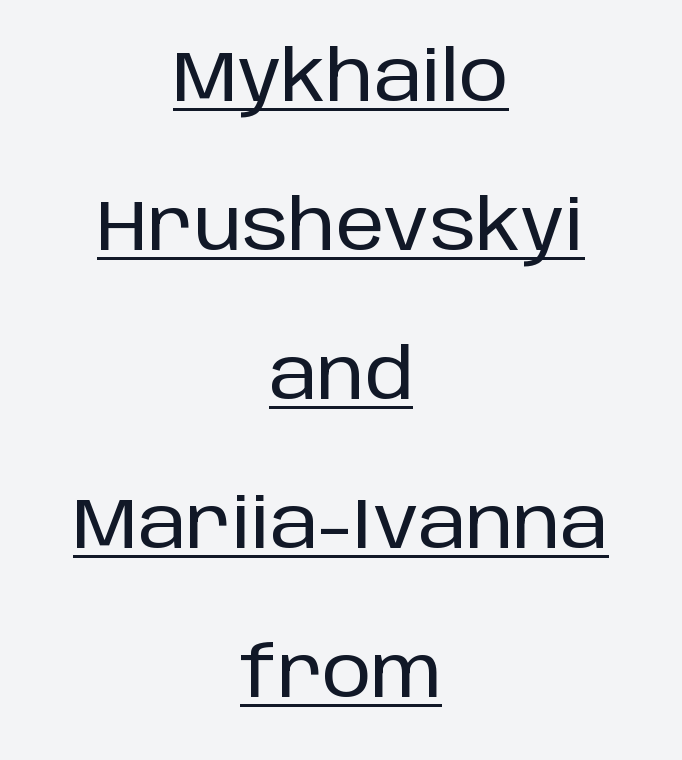
{"serif": "no", "italic": "no", "width": "normal", "stroke_contrast": "low", "x_height": "large", "monospaced": "no", "underline": "yes", "align": "center", "line_spacing": "loose", "line_spacing_ratio": 2.13, "letter_spacing": "normal", "letter_spacing_em": 0.0, "glyph_px": 70}
